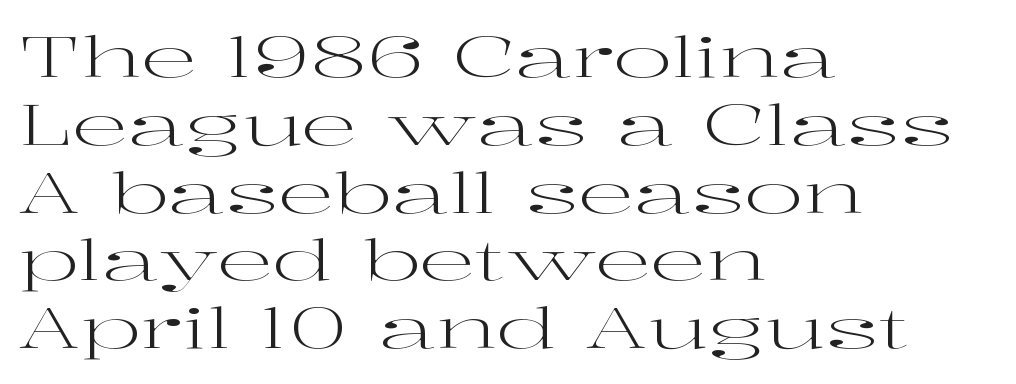
Reading down the block, your eye returns to a fixed left position each line. Each letter keeps its own natural width here, so spacing adapts to shape. Weight: regular or lighter. These lines keep a tight, regular rhythm from letter to letter.
